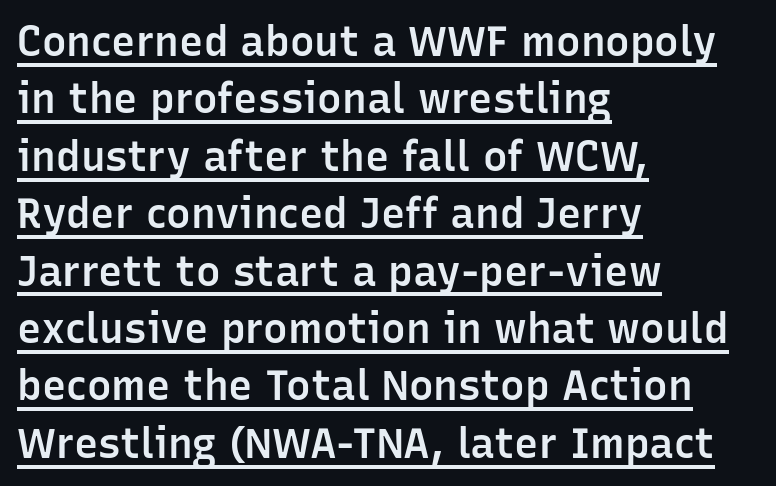
Nope, not italic — everything's standing straight. No feet cap the strokes, marking this as sans-serif type. Character widths vary here, with narrow letters taking less room than wide ones. Which margin do the lines hug? The left one — the right edge is uneven. The lettering is marked with a stroke running underneath it. Honestly, the row spacing looks completely unremarkable.
